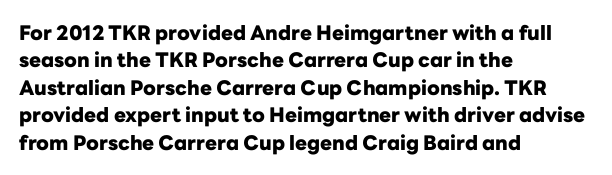
Here the glyphs are tracked normally, forming tight word shapes. The lettering stays uniformly vertical, giving the passage a roman look. The strokes are fattened all the way to bold. This sample keeps an unexceptional amount of space between lines. Underline: absent.
